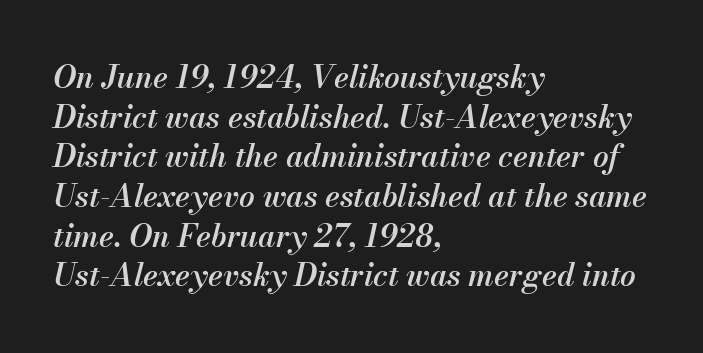
The passage is arranged the way most books set body copy — flush left. The horizontal fit of the characters is conventional and even. Every character sits at an angle, as italics do. Regular leading. Decoration check: the copy has no underline. Each glyph is drawn with semibold strokes, heavier than normal yet not fully bold.
